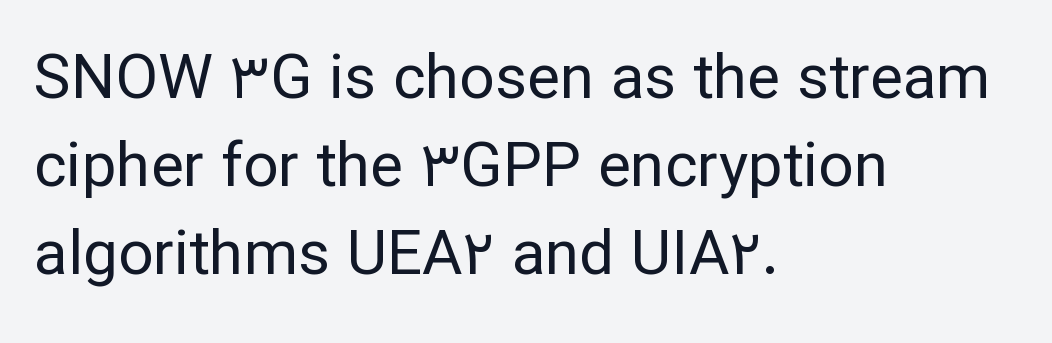
Q: Is the text bold? A: No.
Q: Is the text italic (slanted)? A: No, it is upright.
Q: Is the typeface a serif or a sans-serif typeface? A: Sans-serif.
Q: Is the text underlined? A: No.
Q: How is the paragraph aligned? A: Left-aligned.
Q: Is the spacing between letters normal or unusually wide? A: Normal.
Q: Is the spacing between lines tight, normal or loose? A: Normal.
Q: Width (condensed, normal, or wide)? A: Normal.
Q: Stroke contrast? A: Low.
Q: x-height? A: Medium.
Q: Monospaced? A: No.
